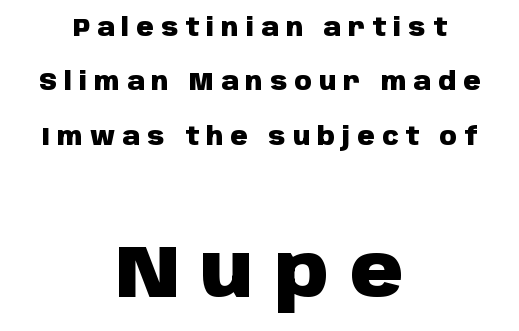
The image shows 73 px heavy sans-serif type, upright; set centered, loose line spacing (2.27x), unusually wide letter spacing (+0.3 em), not underlined; the second (bottom) block is 3.04x larger; low stroke contrast and a large x-height.
